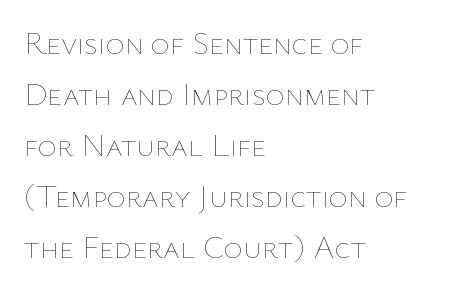
Q: Is the text bold? A: No.
Q: Is the text italic (slanted)? A: No, it is upright.
Q: Is the text underlined? A: No.
Q: How is the paragraph aligned? A: Left-aligned.
Q: Is the spacing between letters normal or unusually wide? A: Normal.
Q: Is the spacing between lines tight, normal or loose? A: Normal.
Q: Width (condensed, normal, or wide)? A: Normal.
Q: Stroke contrast? A: Low.
Q: x-height? A: Medium.
Q: Monospaced? A: No.
